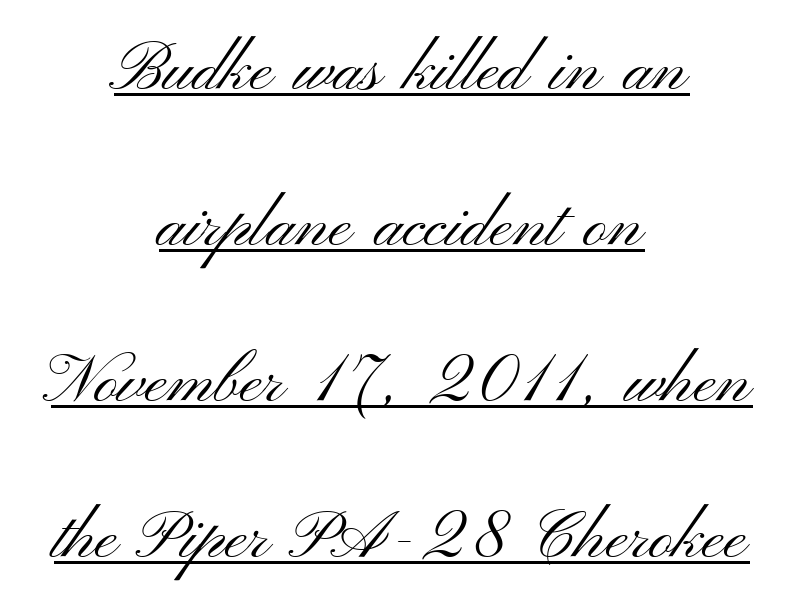
{"serif": "no", "bold": "no", "weight": "light", "width": "wide", "stroke_contrast": "medium", "x_height": "small", "monospaced": "no", "underline": "yes", "align": "center", "line_spacing": "loose", "line_spacing_ratio": 2.33, "letter_spacing": "normal", "letter_spacing_em": 0.0, "glyph_px": 67}
